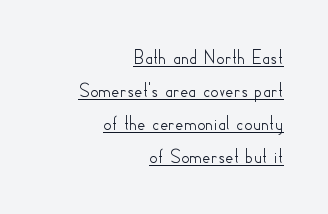
Nope, not italic — everything's standing straight. Decoration check: the copy is underlined. In terms of leading, this rendering sits right in the middle. Short note: letters normally spaced.
